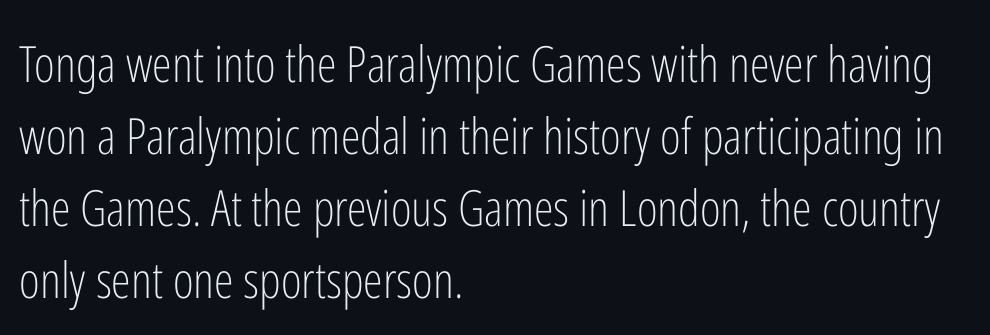
Q: Is the text bold? A: No.
Q: Is the text italic (slanted)? A: No, it is upright.
Q: Is the typeface a serif or a sans-serif typeface? A: Sans-serif.
Q: Is the text underlined? A: No.
Q: How is the paragraph aligned? A: Left-aligned.
Q: Is the spacing between letters normal or unusually wide? A: Normal.
Q: Is the spacing between lines tight, normal or loose? A: Normal.
Q: Width (condensed, normal, or wide)? A: Condensed.
Q: Stroke contrast? A: Low.
Q: x-height? A: Medium.
Q: Monospaced? A: No.
